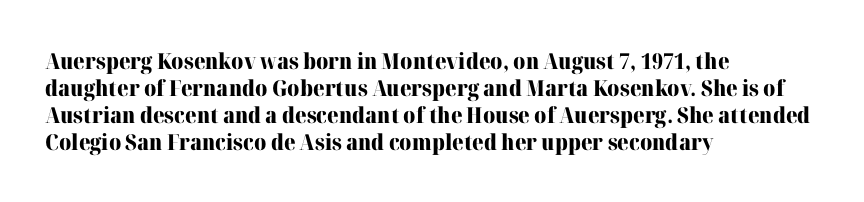
The image shows 22 px bold type, upright; set left-aligned, line spacing 1.22x, normal letter spacing, not underlined.
